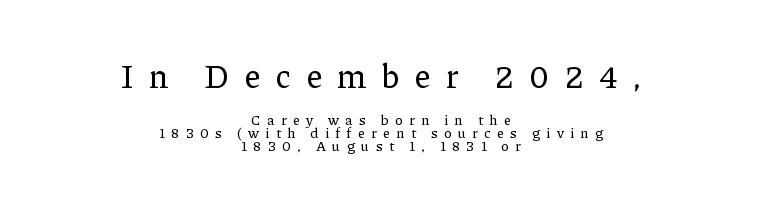
The image shows 33 px serif type, upright; set centered, tight line spacing (0.95x), unusually wide letter spacing (+0.45 em), not underlined; the first (top) block is 2.36x larger; low stroke contrast and a medium x-height.
